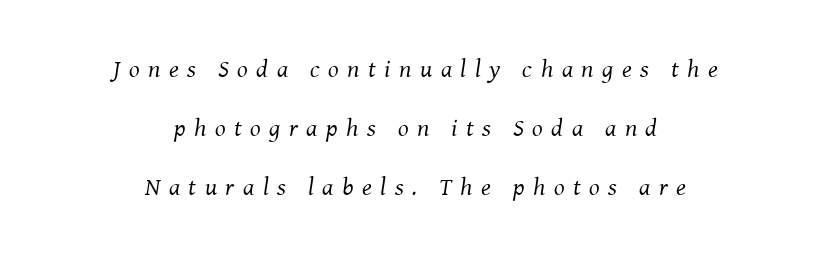
{"italic": "yes", "lean": "right", "slant_degrees": 8, "bold": "no", "underline": "no", "align": "center", "line_spacing": "loose", "line_spacing_ratio": 2.36, "letter_spacing": "wide", "letter_spacing_em": 0.34, "glyph_px": 25}
